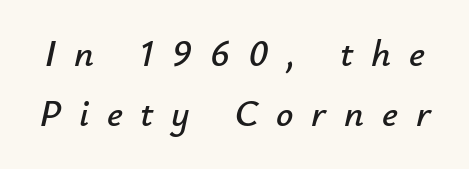
{"italic": "yes", "lean": "right", "slant_degrees": 12, "width": "normal", "stroke_contrast": "low", "x_height": "small", "monospaced": "no", "underline": "no", "line_spacing": "normal", "line_spacing_ratio": 1.59, "letter_spacing": "wide", "letter_spacing_em": 0.47, "glyph_px": 38}
